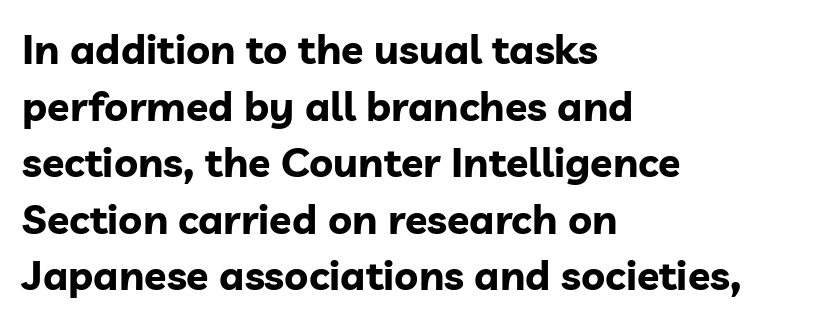
Q: Is the text bold? A: Yes.
Q: Is the text italic (slanted)? A: No, it is upright.
Q: Is the typeface a serif or a sans-serif typeface? A: Sans-serif.
Q: Is the text underlined? A: No.
Q: How is the paragraph aligned? A: Left-aligned.
Q: Is the spacing between letters normal or unusually wide? A: Normal.
Q: Is the spacing between lines tight, normal or loose? A: Normal.
Q: Width (condensed, normal, or wide)? A: Normal.
Q: Stroke contrast? A: Low.
Q: x-height? A: Medium.
Q: Monospaced? A: No.
